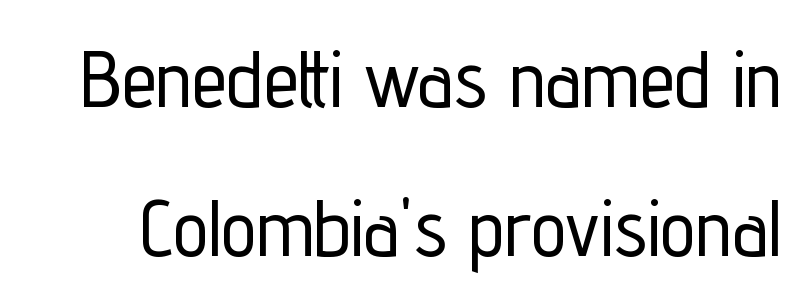
Q: Is the text italic (slanted)? A: No, it is upright.
Q: Is the typeface a serif or a sans-serif typeface? A: Sans-serif.
Q: Is the text underlined? A: No.
Q: Is the spacing between letters normal or unusually wide? A: Normal.
Q: Width (condensed, normal, or wide)? A: Condensed.
Q: Stroke contrast? A: Low.
Q: x-height? A: Medium.
Q: Monospaced? A: No.
